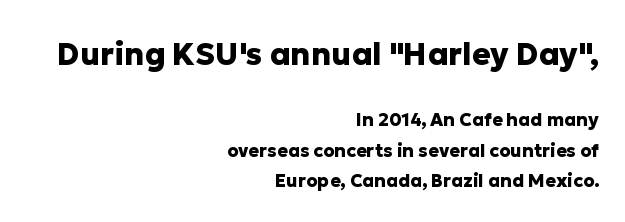
{"serif": "no", "italic": "no", "bold": "yes", "weight": "heavy", "width": "normal", "stroke_contrast": "low", "x_height": "medium", "monospaced": "no", "underline": "no", "align": "right", "line_spacing": "normal", "line_spacing_ratio": 1.69, "letter_spacing": "normal", "letter_spacing_em": 0.0, "larger_block": "first", "size_ratio": 1.72, "glyph_px": 31}
